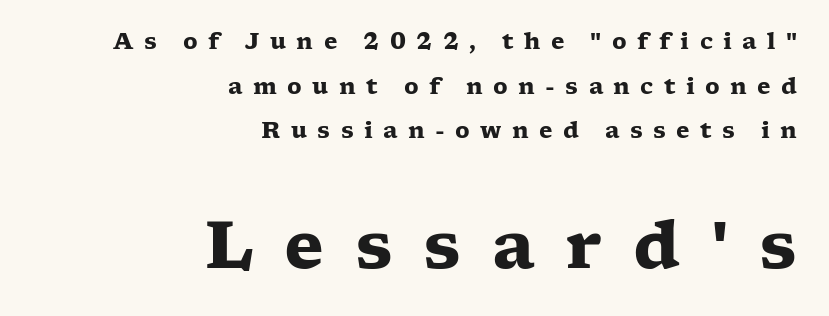
Q: Is the text bold? A: Yes.
Q: Is the text italic (slanted)? A: No, it is upright.
Q: Is the typeface a serif or a sans-serif typeface? A: Serif.
Q: Is the text underlined? A: No.
Q: How is the paragraph aligned? A: Right-aligned.
Q: Is the spacing between letters normal or unusually wide? A: Unusually wide.
Q: Is the spacing between lines tight, normal or loose? A: Loose.
Q: Which block of text is set in a larger size, the first (top) or the second (bottom)? A: The second (bottom) one.
Q: Width (condensed, normal, or wide)? A: Wide.
Q: Stroke contrast? A: Low.
Q: x-height? A: Medium.
Q: Monospaced? A: No.
